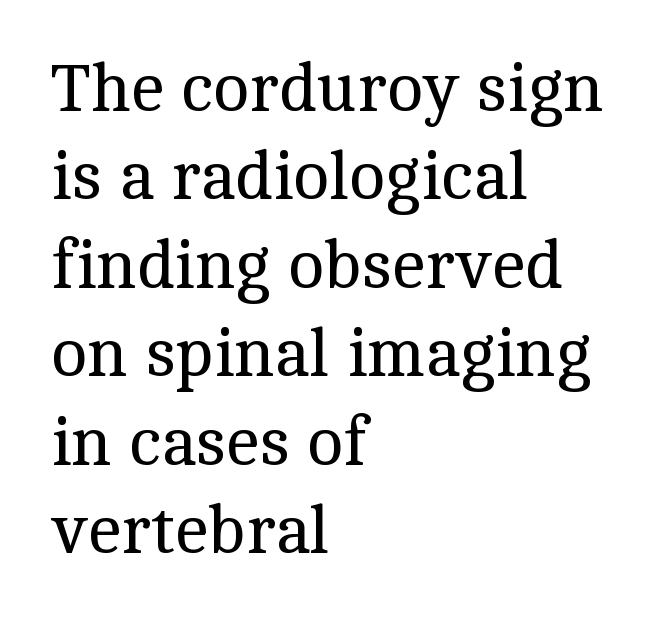
{"serif": "yes", "italic": "no", "bold": "no", "weight": "regular", "width": "normal", "x_height": "medium", "monospaced": "no", "underline": "no", "align": "left", "line_spacing": "normal", "line_spacing_ratio": 1.3, "letter_spacing": "normal", "letter_spacing_em": 0.0, "glyph_px": 68}
